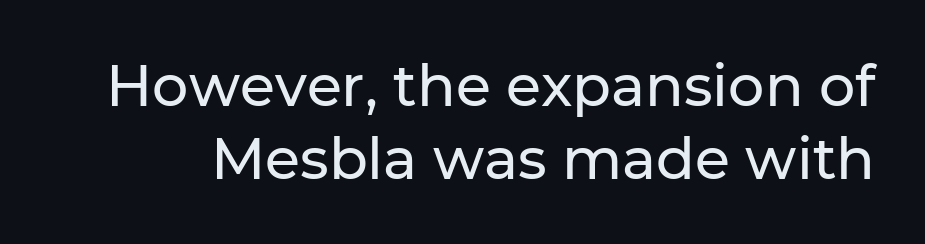
{"serif": "no", "italic": "no", "width": "normal", "stroke_contrast": "low", "x_height": "medium", "monospaced": "no", "underline": "no", "line_spacing": "normal", "line_spacing_ratio": 1.28, "letter_spacing": "normal", "letter_spacing_em": 0.0, "glyph_px": 57}
